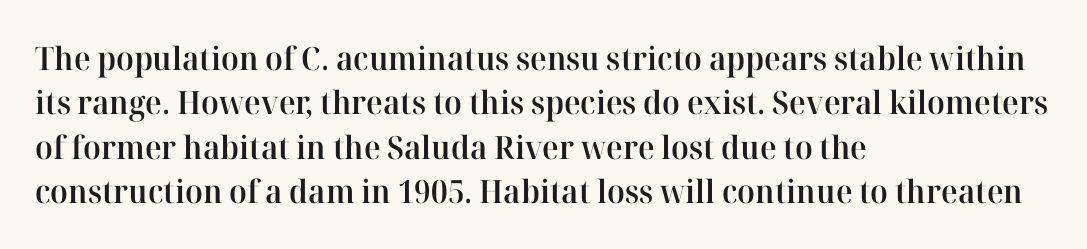
Words float on clear page, feet unadorned. Look at the tracking — it's just the regular setting, nothing added. The letters carry serifs — small finishing strokes at the ends of their stems. Weight: semibold (demi). Designer's note — italics off, roman on.
